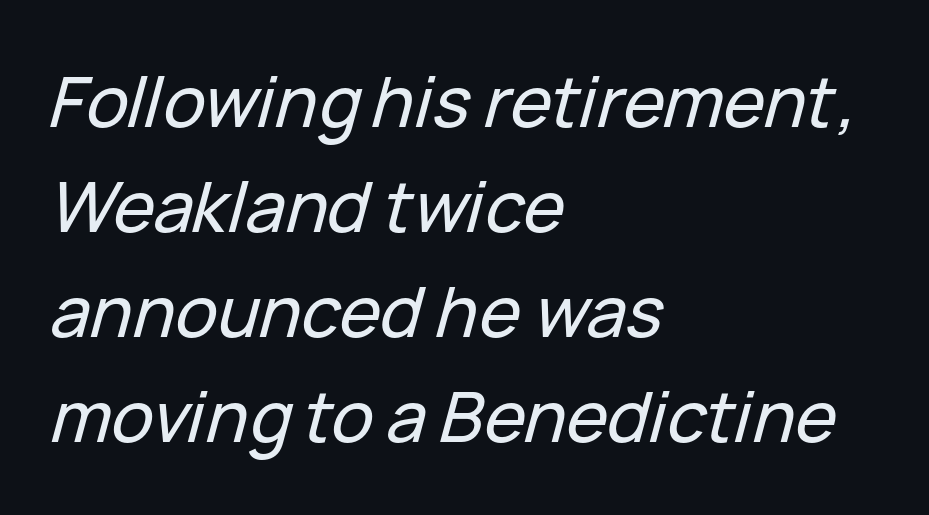
Think of a printed novel: that variable character pitch is what you see here. Unmarked baselines from the first word to the last. The letterforms sit shoulder to shoulder at normal distance. Posture: slanted.
